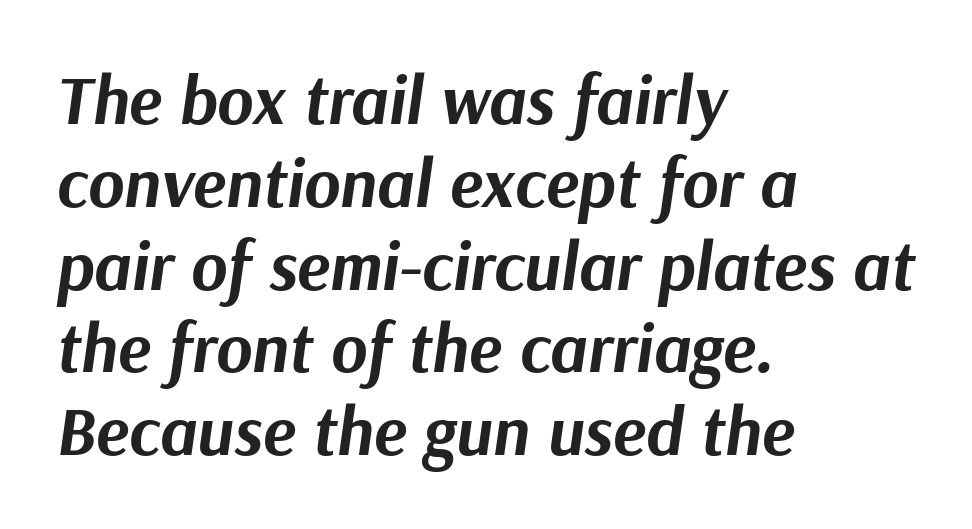
{"italic": "yes", "lean": "right", "slant_degrees": 9, "bold": "yes", "weight": "bold", "width": "normal", "stroke_contrast": "medium", "x_height": "medium", "monospaced": "no", "underline": "no", "align": "left", "line_spacing_ratio": 1.2, "letter_spacing": "normal", "letter_spacing_em": 0.0, "glyph_px": 69}
